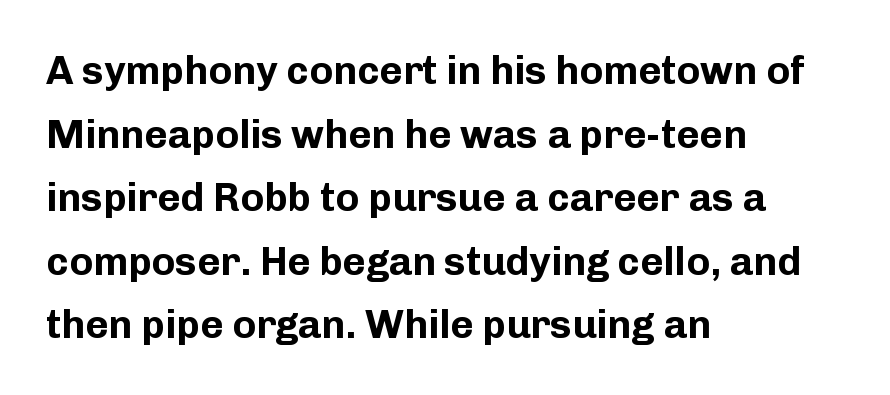
Q: Is the text bold? A: Yes.
Q: Is the text italic (slanted)? A: No, it is upright.
Q: Is the typeface a serif or a sans-serif typeface? A: Sans-serif.
Q: Is the text underlined? A: No.
Q: How is the paragraph aligned? A: Left-aligned.
Q: Is the spacing between letters normal or unusually wide? A: Normal.
Q: Is the spacing between lines tight, normal or loose? A: Normal.
Q: Width (condensed, normal, or wide)? A: Normal.
Q: Stroke contrast? A: Low.
Q: x-height? A: Medium.
Q: Monospaced? A: No.
